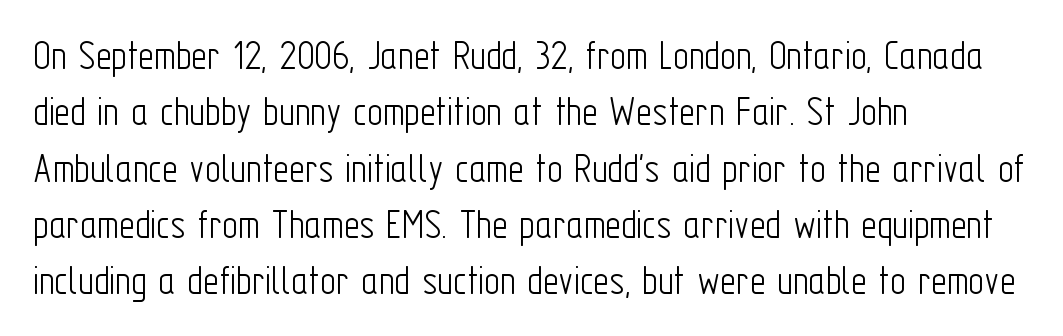
Q: Is the text bold? A: No.
Q: Is the text italic (slanted)? A: No, it is upright.
Q: Is the typeface a serif or a sans-serif typeface? A: Sans-serif.
Q: Is the text underlined? A: No.
Q: How is the paragraph aligned? A: Left-aligned.
Q: Is the spacing between letters normal or unusually wide? A: Normal.
Q: Is the spacing between lines tight, normal or loose? A: Normal.
Q: Width (condensed, normal, or wide)? A: Condensed.
Q: Stroke contrast? A: Low.
Q: x-height? A: Medium.
Q: Monospaced? A: No.
